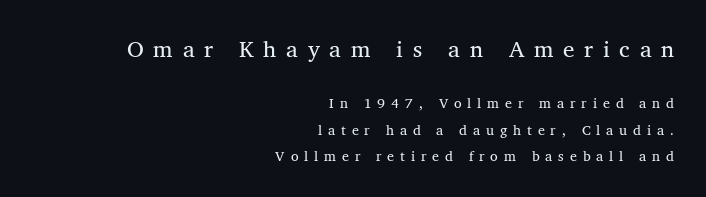
Caption: expanded tracking, letters set apart. Typeset ragged left — the right edge is the straight one. Tall strokes in this sample are plumb rather than angled. Beneath every word, the page is bare.
